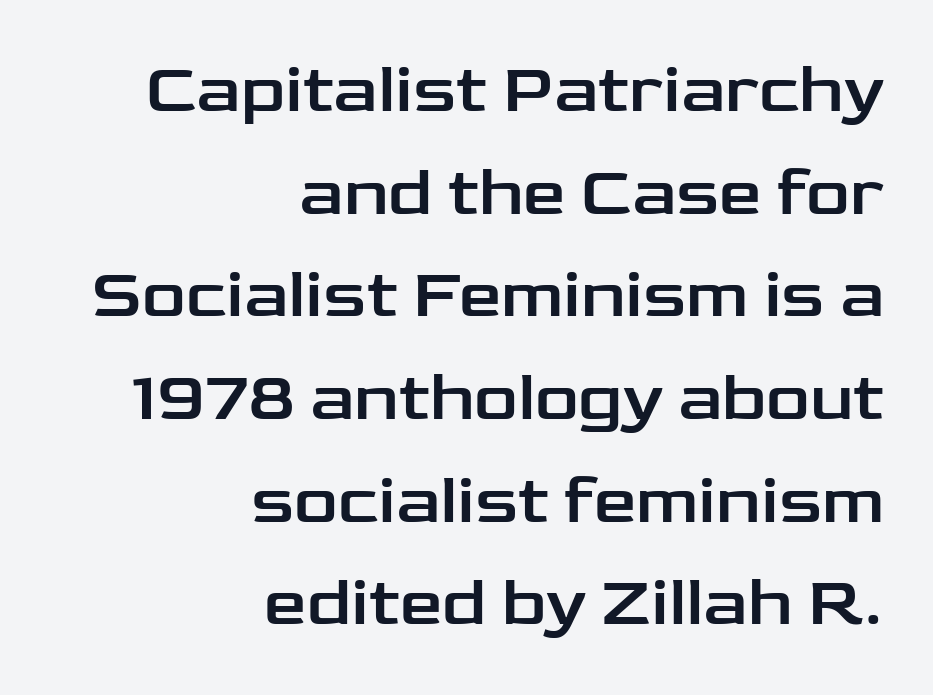
The image shows 68 px wide sans-serif type, upright; set right-aligned, normal line spacing (1.51x), normal letter spacing, not underlined; low stroke contrast and a medium x-height.
